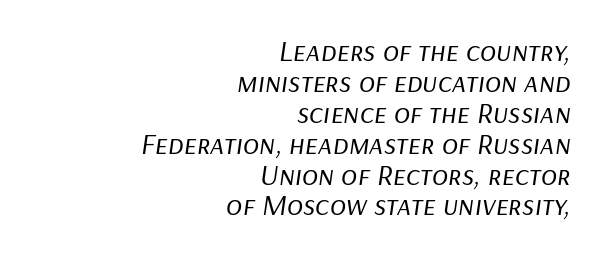
Q: Is the text bold? A: No.
Q: Is the text italic (slanted)? A: Yes, it leans right by about 9 degrees.
Q: Is the text underlined? A: No.
Q: How is the paragraph aligned? A: Right-aligned.
Q: Is the spacing between letters normal or unusually wide? A: Normal.
Q: Is the spacing between lines tight, normal or loose? A: Tight.
Q: Width (condensed, normal, or wide)? A: Normal.
Q: Stroke contrast? A: Low.
Q: x-height? A: Medium.
Q: Monospaced? A: No.
